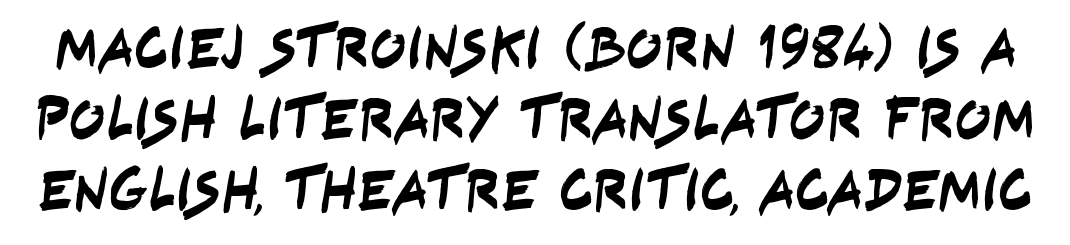
The image shows 60 px condensed sans-serif type; set line spacing 1.18x, normal letter spacing, not underlined; low stroke contrast and a large x-height.
